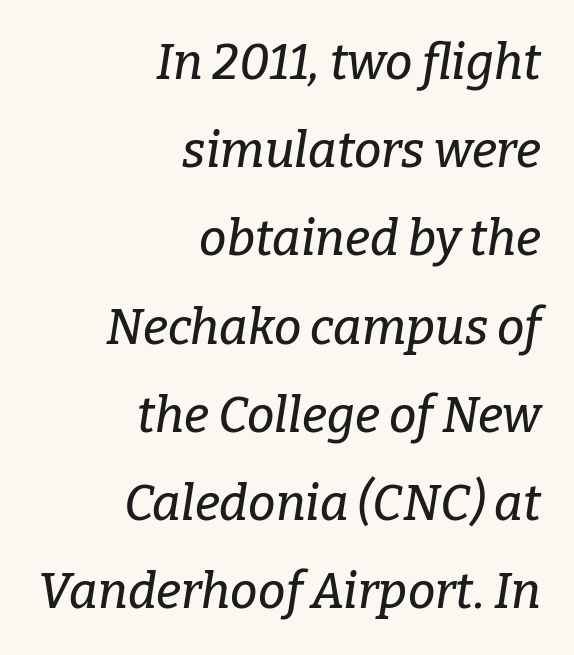
Tracking value appears to be zero — textbook default spacing. The setting favours the right margin, as signatures and pull-quotes sometimes do. Is this a fixed-width face? No — the glyphs have proportional, varying widths. Clear beneath every line of the passage.
